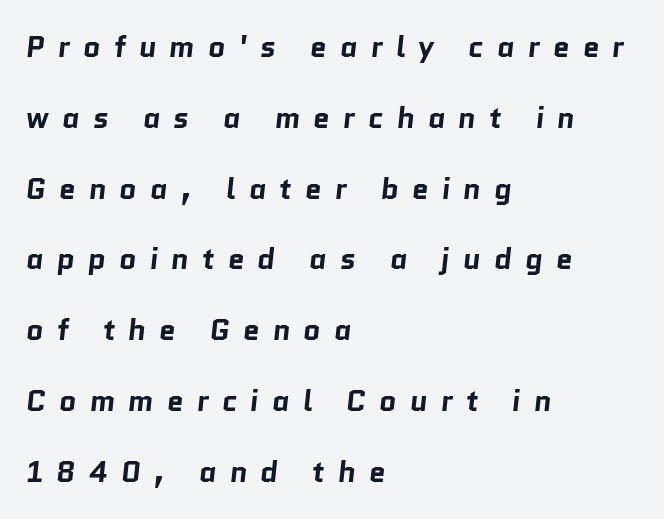
The image shows 30 px bold sans-serif type; set left-aligned, loose line spacing (2.36x), unusually wide letter spacing (+0.43 em), not underlined; low stroke contrast and a medium x-height.
